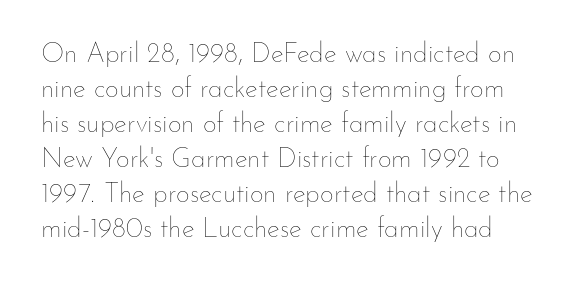
The image shows 27 px text type, upright; set normal line spacing (1.3x), normal letter spacing, not underlined.
